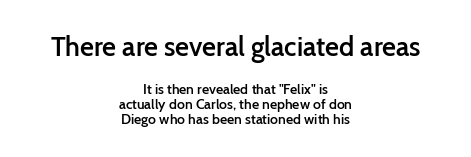
Q: Is the text bold? A: Semi-bold.
Q: Is the text italic (slanted)? A: No, it is upright.
Q: Is the text underlined? A: No.
Q: How is the paragraph aligned? A: Centered.
Q: Is the spacing between letters normal or unusually wide? A: Normal.
Q: Is the spacing between lines tight, normal or loose? A: Tight.
Q: Which block of text is set in a larger size, the first (top) or the second (bottom)? A: The first (top) one.
